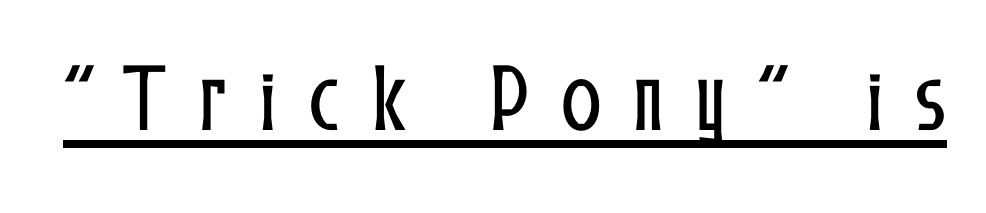
Q: Is the text italic (slanted)? A: No, it is upright.
Q: Is the text underlined? A: Yes.
Q: Is the spacing between letters normal or unusually wide? A: Unusually wide.
Q: Width (condensed, normal, or wide)? A: Condensed.
Q: Stroke contrast? A: Low.
Q: x-height? A: Medium.
Q: Monospaced? A: No.
